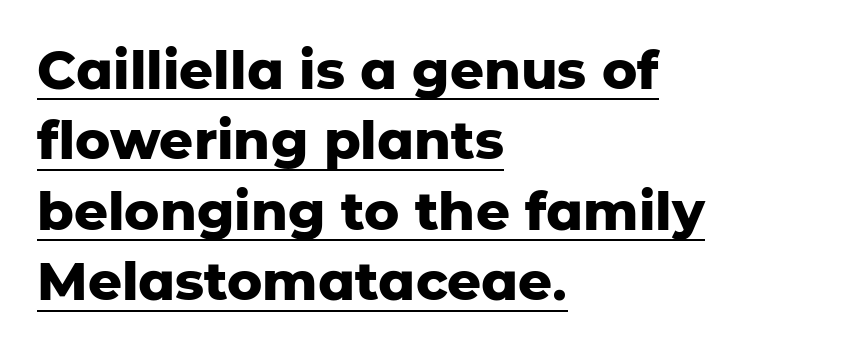
Here the glyphs are tracked normally, forming tight word shapes. The line-height multiplier appears to be the usual default. Underline: present. A sans-serif font was chosen for this passage.
